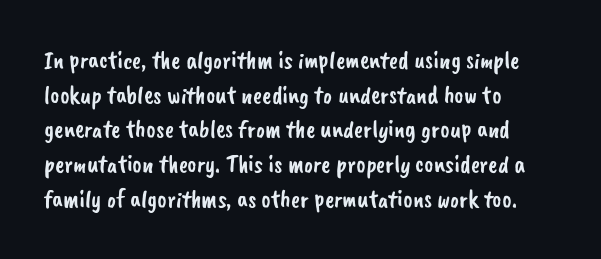
Q: Is the text underlined? A: No.
Q: How is the paragraph aligned? A: Left-aligned.
Q: Is the spacing between letters normal or unusually wide? A: Normal.
Q: Is the spacing between lines tight, normal or loose? A: Normal.
